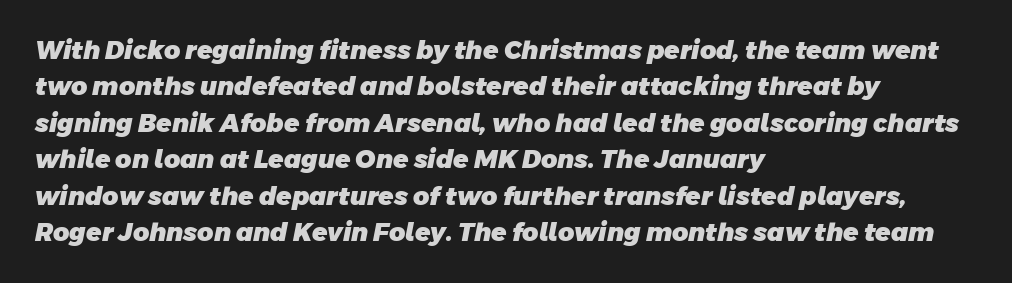
Q: Is the text bold? A: Yes.
Q: Is the text underlined? A: No.
Q: How is the paragraph aligned? A: Left-aligned.
Q: Is the spacing between letters normal or unusually wide? A: Normal.
Q: Is the spacing between lines tight, normal or loose? A: Normal.
